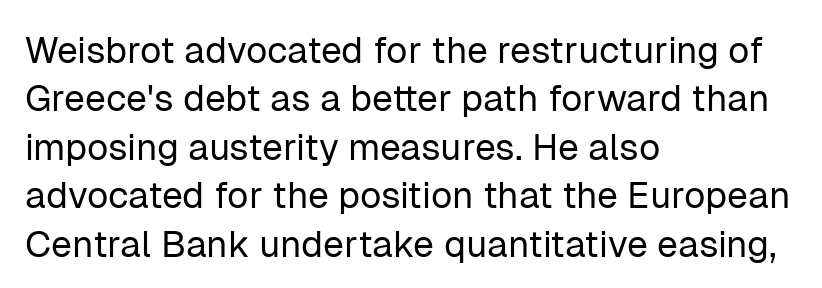
{"serif": "no", "italic": "no", "bold": "no", "weight": "regular", "width": "normal", "stroke_contrast": "low", "x_height": "medium", "monospaced": "no", "underline": "no", "align": "left", "line_spacing": "normal", "line_spacing_ratio": 1.31, "letter_spacing": "normal", "letter_spacing_em": 0.0, "glyph_px": 37}
